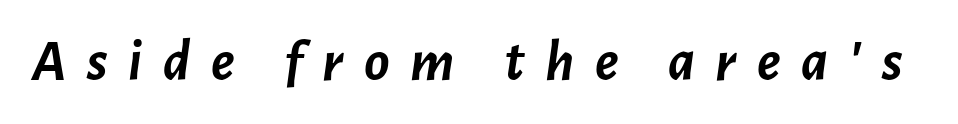
Q: Is the text bold? A: Yes.
Q: Is the text italic (slanted)? A: Yes, it leans right by about 7 degrees.
Q: Is the text underlined? A: No.
Q: Is the spacing between letters normal or unusually wide? A: Unusually wide.
Q: Width (condensed, normal, or wide)? A: Normal.
Q: Stroke contrast? A: Low.
Q: x-height? A: Medium.
Q: Monospaced? A: No.
